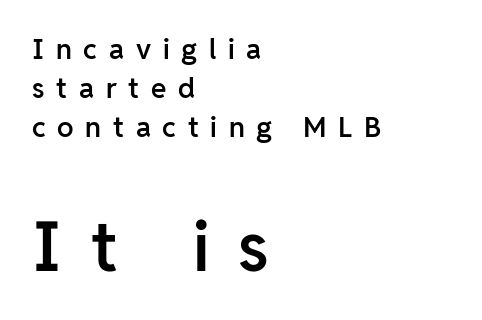
The image shows 69 px semibold sans-serif type, upright; set left-aligned, normal line spacing (1.39x), unusually wide letter spacing (+0.42 em), not underlined; the second (bottom) block is 2.46x larger; low stroke contrast and a medium x-height.
